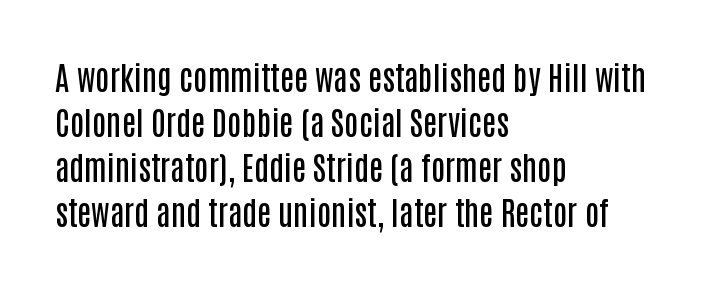
Q: Is the text bold? A: Semi-bold.
Q: Is the text italic (slanted)? A: No, it is upright.
Q: Is the typeface a serif or a sans-serif typeface? A: Sans-serif.
Q: Is the text underlined? A: No.
Q: How is the paragraph aligned? A: Left-aligned.
Q: Is the spacing between letters normal or unusually wide? A: Normal.
Q: Is the spacing between lines tight, normal or loose? A: Normal.
Q: Width (condensed, normal, or wide)? A: Condensed.
Q: Stroke contrast? A: Low.
Q: x-height? A: Large.
Q: Monospaced? A: No.
